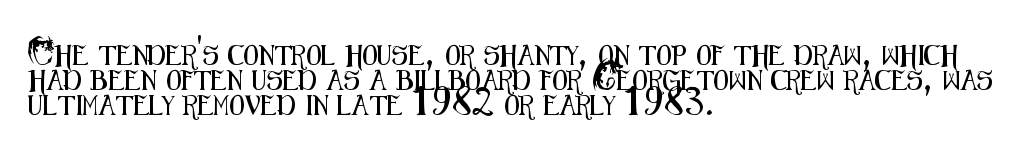
The image shows 20 px text type, upright; set left-aligned, line spacing 1.24x, normal letter spacing, not underlined.
